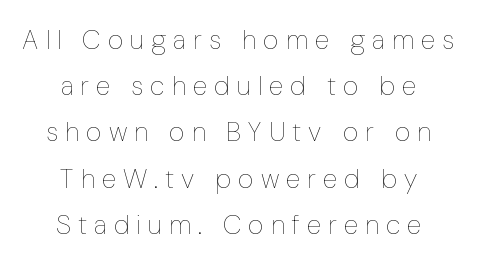
Q: Is the text bold? A: No.
Q: Is the text italic (slanted)? A: No, it is upright.
Q: Is the text underlined? A: No.
Q: How is the paragraph aligned? A: Centered.
Q: Is the spacing between letters normal or unusually wide? A: Unusually wide.
